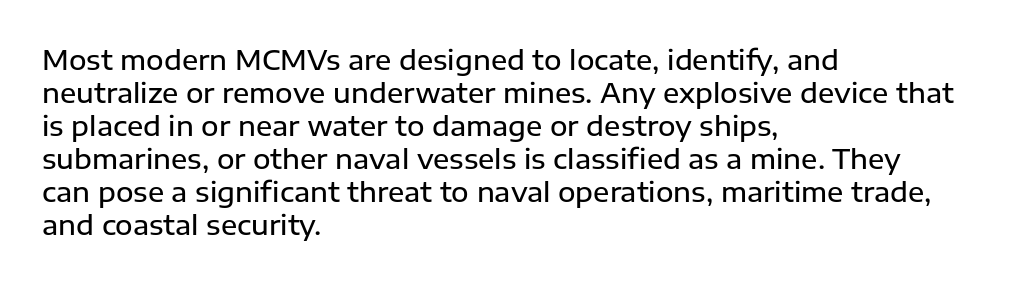
Q: Is the text bold? A: Semi-bold.
Q: Is the text italic (slanted)? A: No, it is upright.
Q: Is the text underlined? A: No.
Q: How is the paragraph aligned? A: Left-aligned.
Q: Is the spacing between letters normal or unusually wide? A: Normal.
